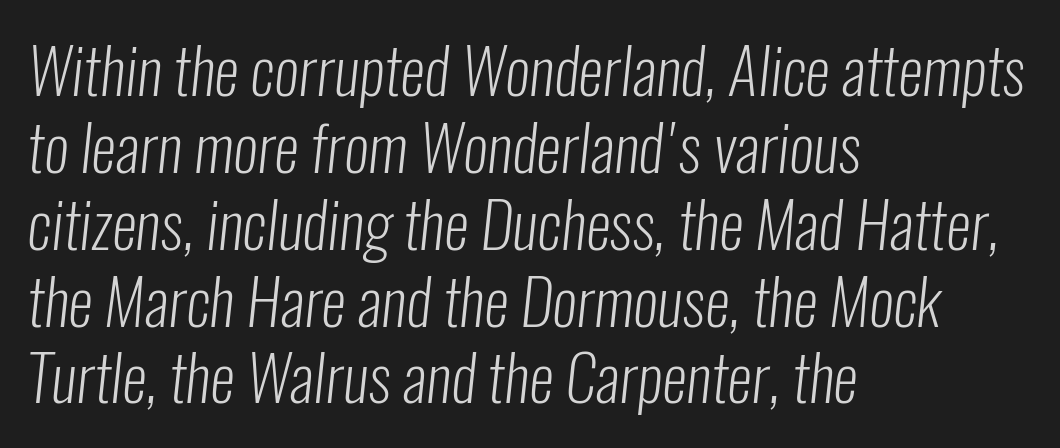
{"serif": "no", "bold": "no", "weight": "light", "width": "condensed", "stroke_contrast": "low", "x_height": "medium", "monospaced": "no", "underline": "no", "align": "left", "line_spacing_ratio": 1.22, "letter_spacing": "normal", "letter_spacing_em": 0.0, "glyph_px": 63}
